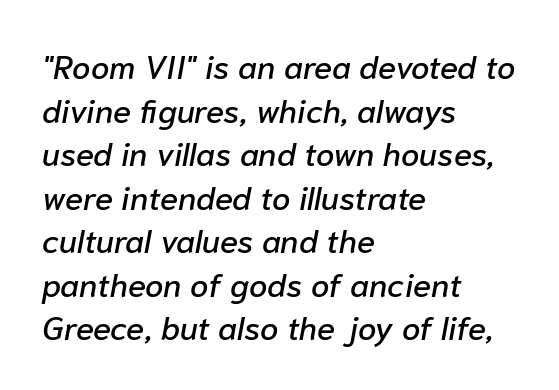
Q: Is the text italic (slanted)? A: Yes, it leans right by about 10 degrees.
Q: Is the text underlined? A: No.
Q: How is the paragraph aligned? A: Left-aligned.
Q: Is the spacing between letters normal or unusually wide? A: Normal.
Q: Is the spacing between lines tight, normal or loose? A: Normal.
Q: Width (condensed, normal, or wide)? A: Normal.
Q: Stroke contrast? A: Low.
Q: x-height? A: Medium.
Q: Monospaced? A: No.
